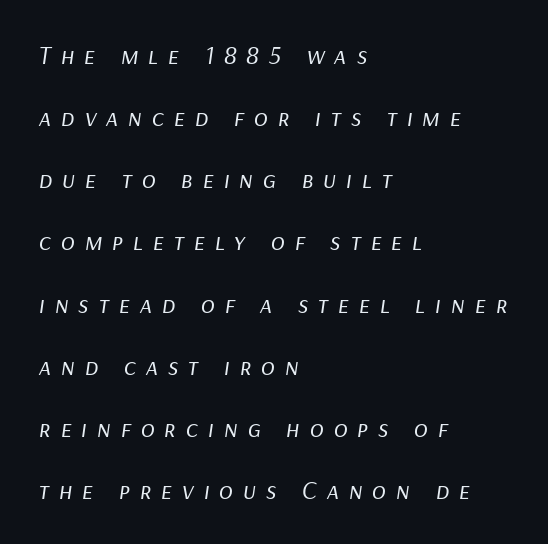
Q: Is the text bold? A: No.
Q: Is the text italic (slanted)? A: Yes, it leans right by about 9 degrees.
Q: Is the text underlined? A: No.
Q: How is the paragraph aligned? A: Left-aligned.
Q: Is the spacing between letters normal or unusually wide? A: Unusually wide.
Q: Is the spacing between lines tight, normal or loose? A: Loose.
